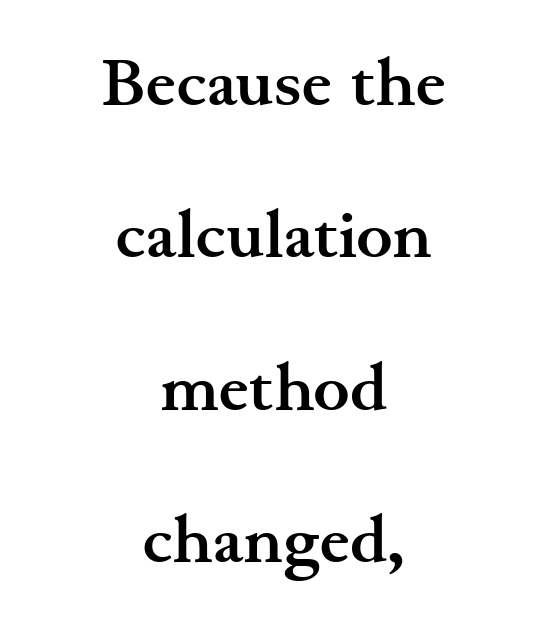
{"serif": "yes", "italic": "no", "bold": "yes", "weight": "semibold", "width": "wide", "stroke_contrast": "medium", "x_height": "small", "monospaced": "no", "underline": "no", "align": "center", "line_spacing": "loose", "line_spacing_ratio": 2.24, "letter_spacing": "normal", "letter_spacing_em": 0.0, "glyph_px": 68}
